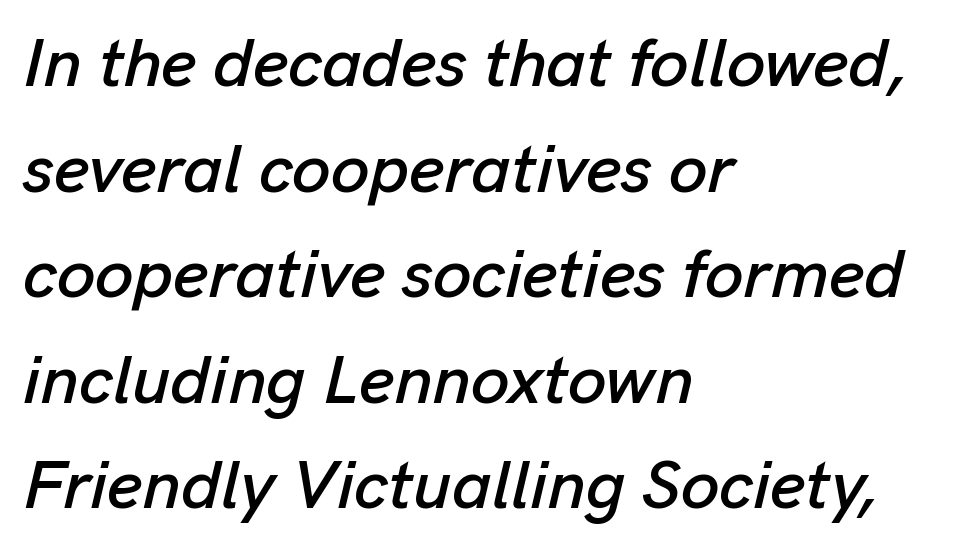
{"italic": "yes", "lean": "right", "slant_degrees": 13, "width": "normal", "stroke_contrast": "low", "x_height": "medium", "monospaced": "no", "underline": "no", "align": "left", "line_spacing": "normal", "line_spacing_ratio": 1.53, "letter_spacing": "normal", "letter_spacing_em": 0.0, "glyph_px": 69}
